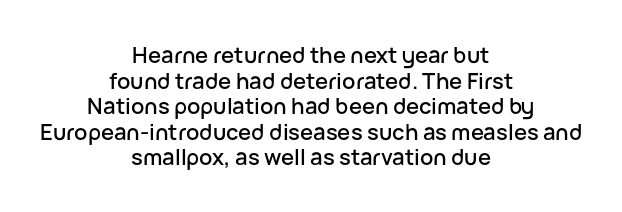
The image shows 22 px text type, upright; set centered, line spacing 1.16x, normal letter spacing, not underlined.
